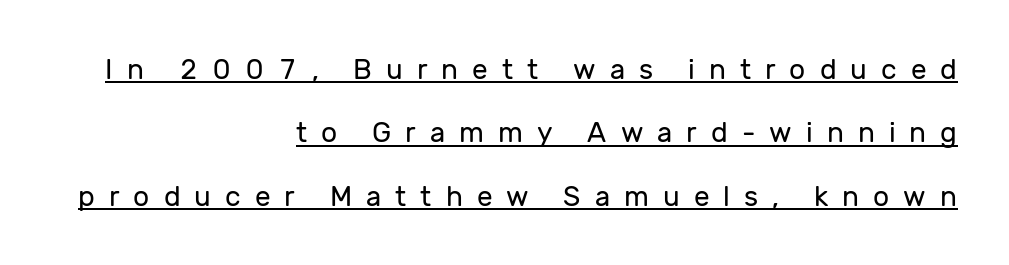
Underlining? Definitely there. There is plenty of visible air inserted between adjacent glyphs. Alignment: flush right. If you measured baseline to baseline, you'd find a long distance. The rendering uses natural spacing where letterforms have individual widths. This sample uses an upright cut, with every glyph sitting square on the baseline.
